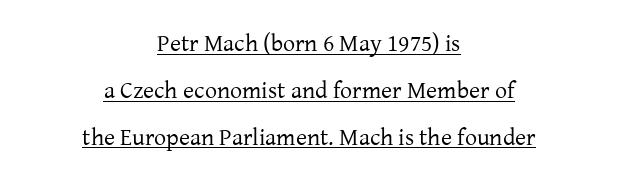
Q: Is the text bold? A: No.
Q: Is the text italic (slanted)? A: No, it is upright.
Q: Is the text underlined? A: Yes.
Q: How is the paragraph aligned? A: Centered.
Q: Is the spacing between letters normal or unusually wide? A: Normal.
Q: Is the spacing between lines tight, normal or loose? A: Loose.
